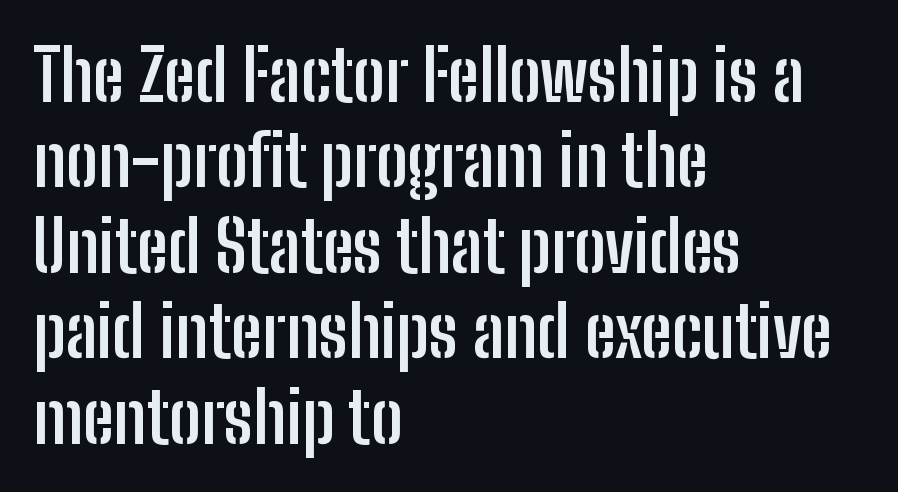
Q: Is the text bold? A: Yes.
Q: Is the text italic (slanted)? A: No, it is upright.
Q: Is the typeface a serif or a sans-serif typeface? A: Sans-serif.
Q: Is the text underlined? A: No.
Q: How is the paragraph aligned? A: Left-aligned.
Q: Is the spacing between letters normal or unusually wide? A: Normal.
Q: Width (condensed, normal, or wide)? A: Condensed.
Q: Stroke contrast? A: Low.
Q: x-height? A: Medium.
Q: Monospaced? A: No.
